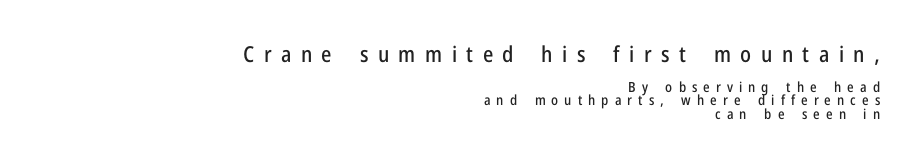
{"italic": "no", "underline": "no", "align": "right", "line_spacing": "tight", "line_spacing_ratio": 0.96, "letter_spacing": "wide", "letter_spacing_em": 0.43, "larger_block": "first", "size_ratio": 1.57, "glyph_px": 22}
